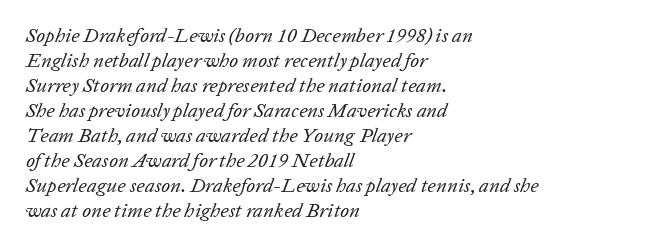
The image shows 20 px text type, italic (leaning right); set left-aligned, normal line spacing (1.25x), normal letter spacing, not underlined.
